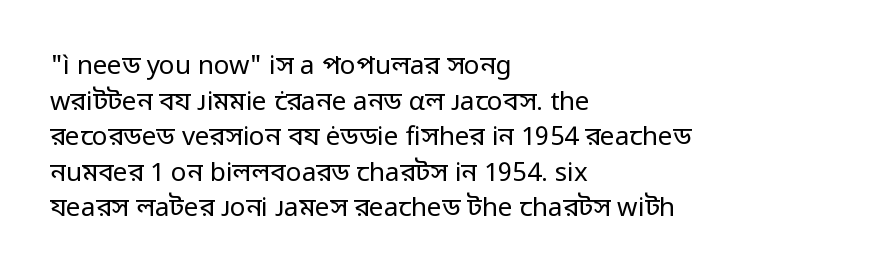
The image shows 26 px text type, upright; set left-aligned, normal line spacing (1.37x), normal letter spacing, not underlined.
